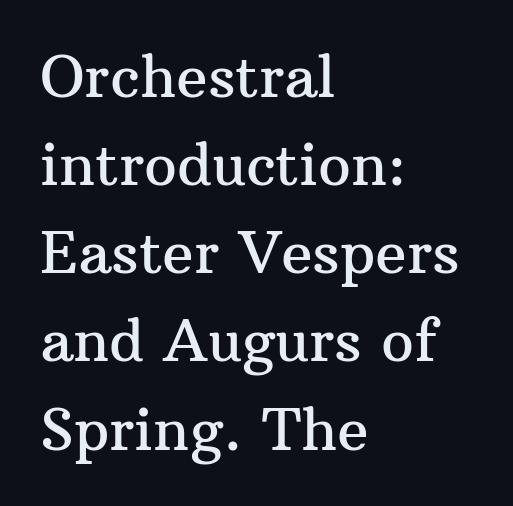
The image shows 58 px serif type, upright; set left-aligned, normal line spacing (1.52x), normal letter spacing, not underlined; medium stroke contrast and a medium x-height.
